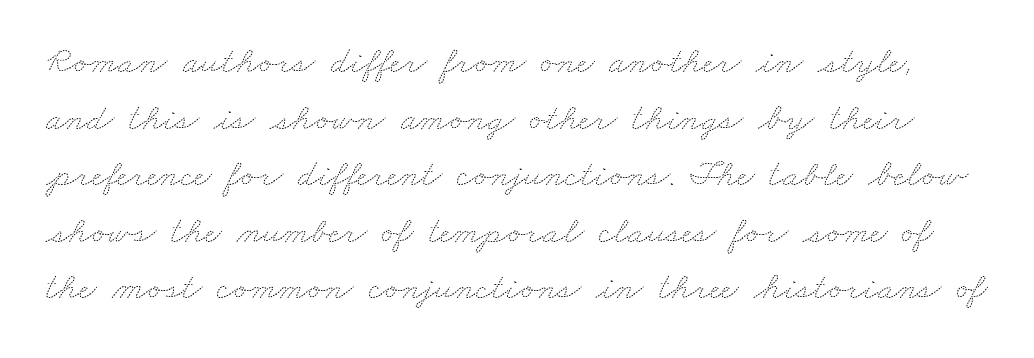
Descender tails drop into unmarked territory. Successive baselines arrive at the customary interval. The rendering keeps characters at their native spacing. Stems here are at most as thick as an everyday book face. Varying glyph widths throughout — classic text-font behaviour.
